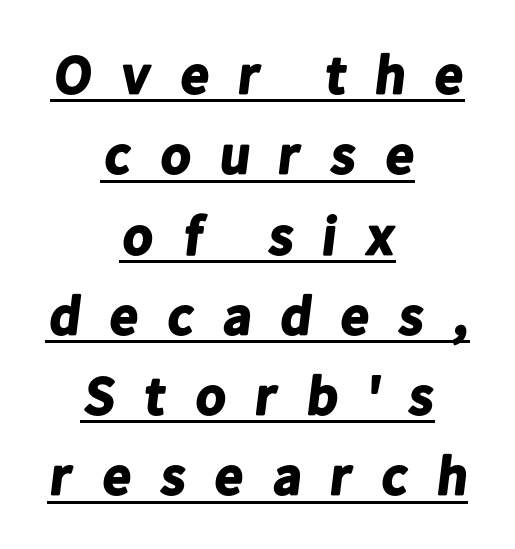
The image shows 55 px bold sans-serif type; set centered, normal line spacing (1.46x), unusually wide letter spacing (+0.46 em), underlined; low stroke contrast and a medium x-height.
